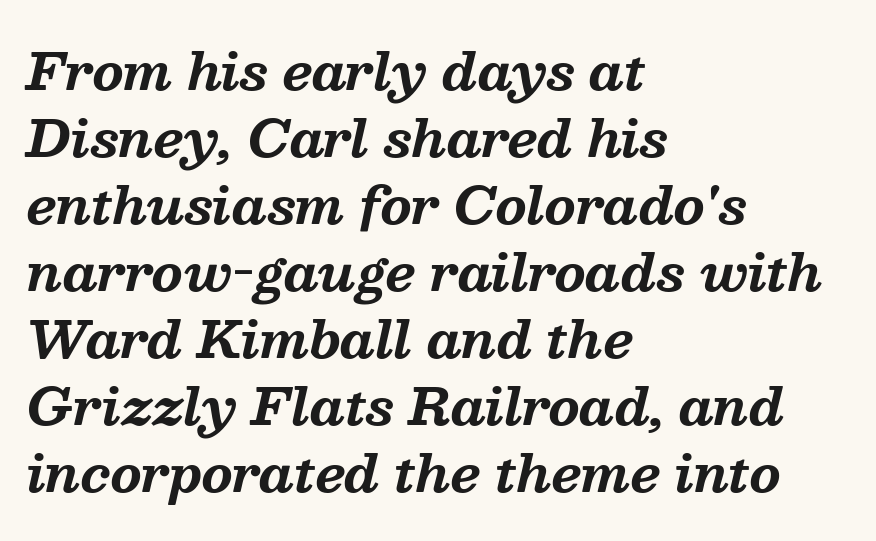
{"serif": "yes", "italic": "yes", "lean": "right", "slant_degrees": 13, "bold": "yes", "weight": "bold", "width": "normal", "stroke_contrast": "medium", "x_height": "medium", "monospaced": "no", "underline": "no", "align": "left", "line_spacing": "normal", "line_spacing_ratio": 1.34, "letter_spacing": "normal", "letter_spacing_em": 0.0, "glyph_px": 50}
